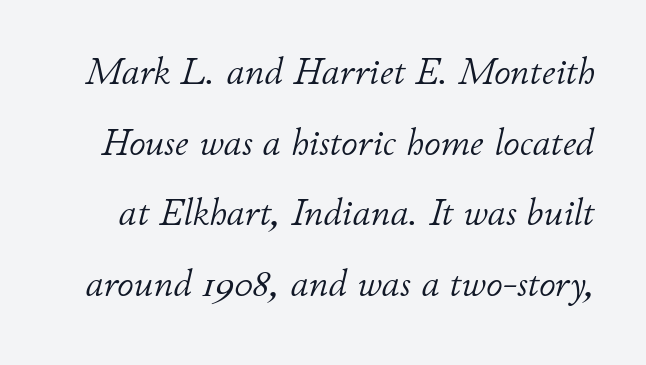
The image shows 37 px light type, italic (leaning right); set loose line spacing (1.91x), normal letter spacing, not underlined; low stroke contrast and a small x-height.
